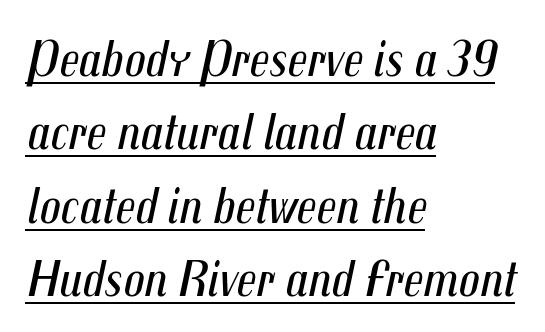
{"italic": "yes", "lean": "right", "slant_degrees": 12, "bold": "no", "weight": "regular", "width": "condensed", "stroke_contrast": "medium", "x_height": "medium", "monospaced": "no", "underline": "yes", "align": "left", "line_spacing": "normal", "line_spacing_ratio": 1.41, "letter_spacing": "normal", "letter_spacing_em": 0.0, "glyph_px": 52}
